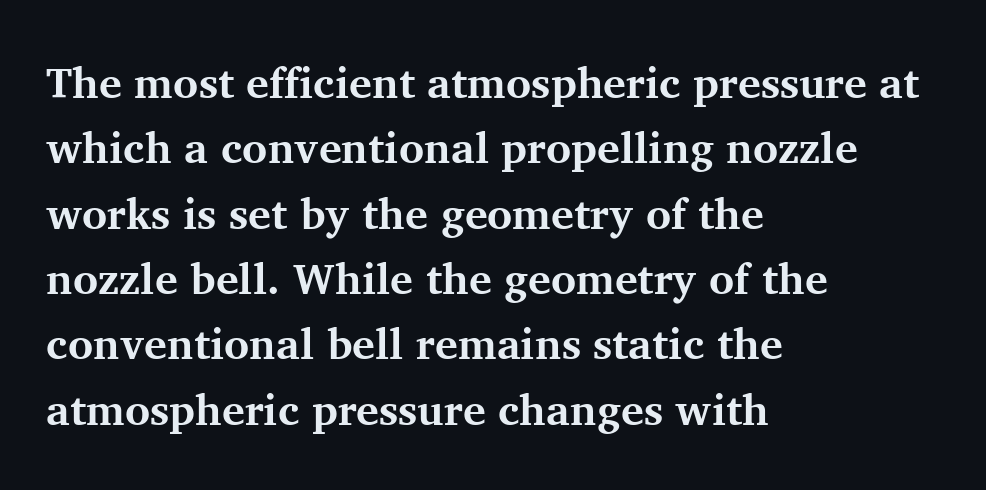
The image shows 43 px bold serif type, upright; set left-aligned, normal line spacing (1.52x), normal letter spacing, not underlined; medium stroke contrast and a medium x-height.
